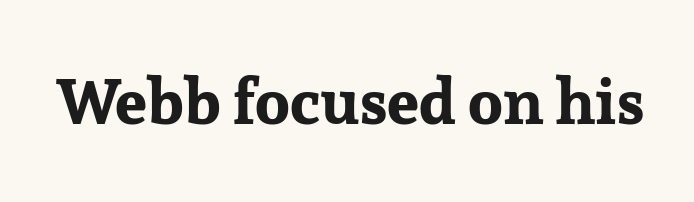
This sample has the flowing, uneven cadence of proportional lettering. Tall strokes in this sample are plumb rather than angled. A clean baseline with only descenders dipping below it. The sample has been set heavy, in full bold. No extra tracking has been applied to these lines.
